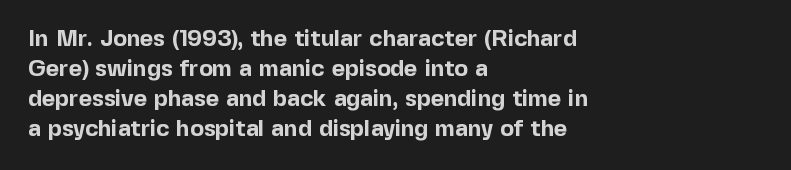
Does extra space separate the letters? No, they use regular spacing. The passage is arranged the way most books set body copy — flush left. Successive baselines arrive at the customary interval. Posture: upright roman. Is the type bold? Yes — the strokes are clearly thick and heavy.
